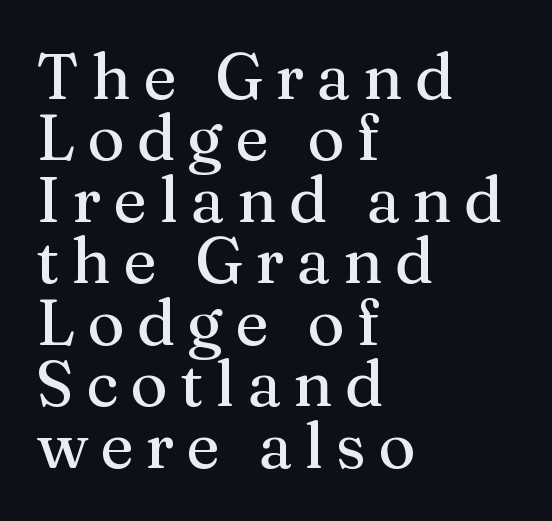
Q: Is the text italic (slanted)? A: No, it is upright.
Q: Is the typeface a serif or a sans-serif typeface? A: Serif.
Q: Is the text underlined? A: No.
Q: How is the paragraph aligned? A: Left-aligned.
Q: Is the spacing between lines tight, normal or loose? A: Tight.
Q: Width (condensed, normal, or wide)? A: Normal.
Q: Stroke contrast? A: Medium.
Q: x-height? A: Medium.
Q: Monospaced? A: No.
